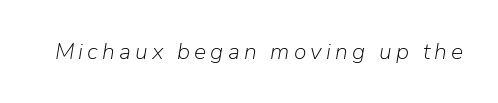
The image shows 23 px text type, italic (leaning right); set not underlined.
